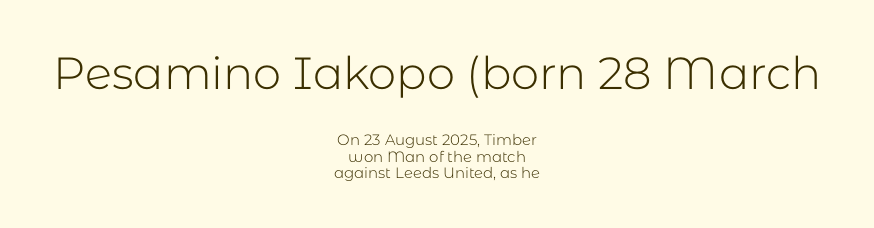
Q: Is the text bold? A: No.
Q: Is the text italic (slanted)? A: No, it is upright.
Q: Is the typeface a serif or a sans-serif typeface? A: Sans-serif.
Q: Is the text underlined? A: No.
Q: How is the paragraph aligned? A: Centered.
Q: Is the spacing between letters normal or unusually wide? A: Normal.
Q: Is the spacing between lines tight, normal or loose? A: Tight.
Q: Which block of text is set in a larger size, the first (top) or the second (bottom)? A: The first (top) one.
Q: Width (condensed, normal, or wide)? A: Normal.
Q: Stroke contrast? A: Low.
Q: x-height? A: Medium.
Q: Monospaced? A: No.
